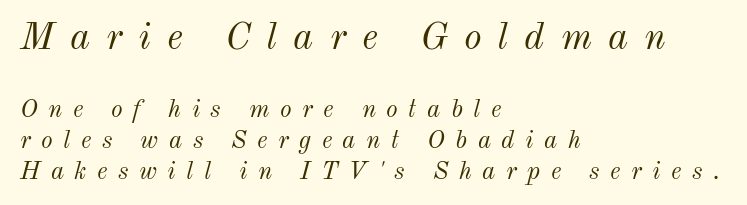
Q: Is the text bold? A: No.
Q: Is the text italic (slanted)? A: Yes, it leans right by about 12 degrees.
Q: Is the text underlined? A: No.
Q: How is the paragraph aligned? A: Left-aligned.
Q: Is the spacing between letters normal or unusually wide? A: Unusually wide.
Q: Which block of text is set in a larger size, the first (top) or the second (bottom)? A: The first (top) one.
Q: Width (condensed, normal, or wide)? A: Normal.
Q: Stroke contrast? A: Medium.
Q: x-height? A: Small.
Q: Monospaced? A: No.
